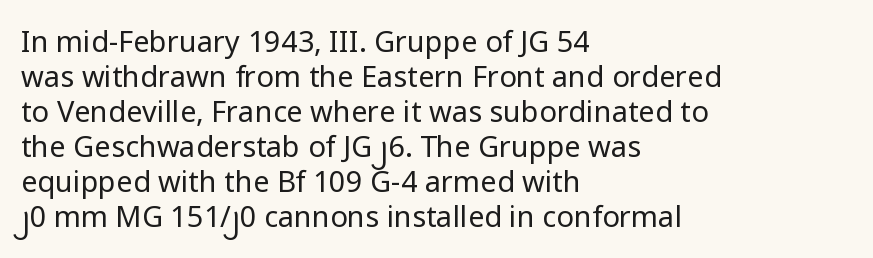
Q: Is the text bold? A: No.
Q: Is the text italic (slanted)? A: No, it is upright.
Q: Is the typeface a serif or a sans-serif typeface? A: Sans-serif.
Q: Is the text underlined? A: No.
Q: How is the paragraph aligned? A: Left-aligned.
Q: Is the spacing between letters normal or unusually wide? A: Normal.
Q: Width (condensed, normal, or wide)? A: Normal.
Q: Stroke contrast? A: Low.
Q: x-height? A: Medium.
Q: Monospaced? A: No.
